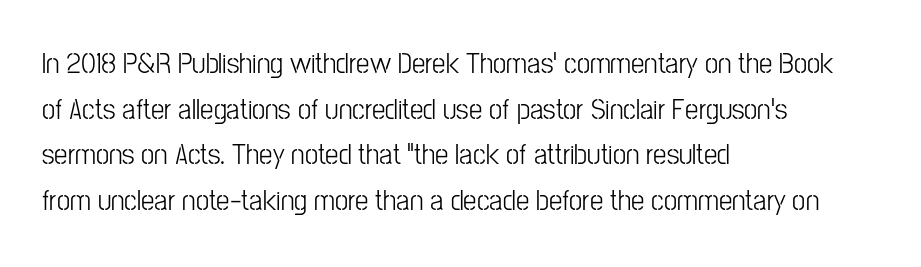
Character widths vary here, with narrow letters taking less room than wide ones. In terms of letterspacing, this is plain default setting. This is not heavy type; no bold has been used. The paragraph shown leans on its left margin. A typesetter would call this leading conventional body-copy spacing.
